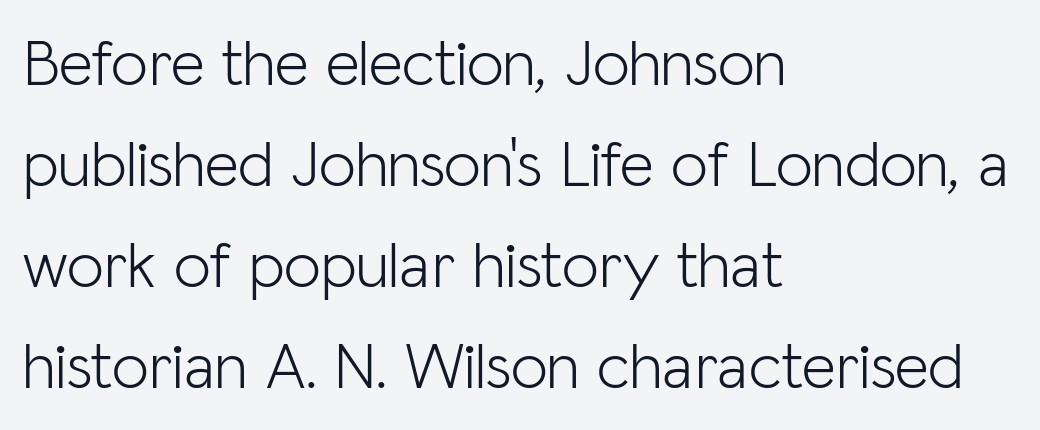
The image shows 66 px light sans-serif type, upright; set left-aligned, normal line spacing (1.53x), normal letter spacing, not underlined; low stroke contrast and a medium x-height.
